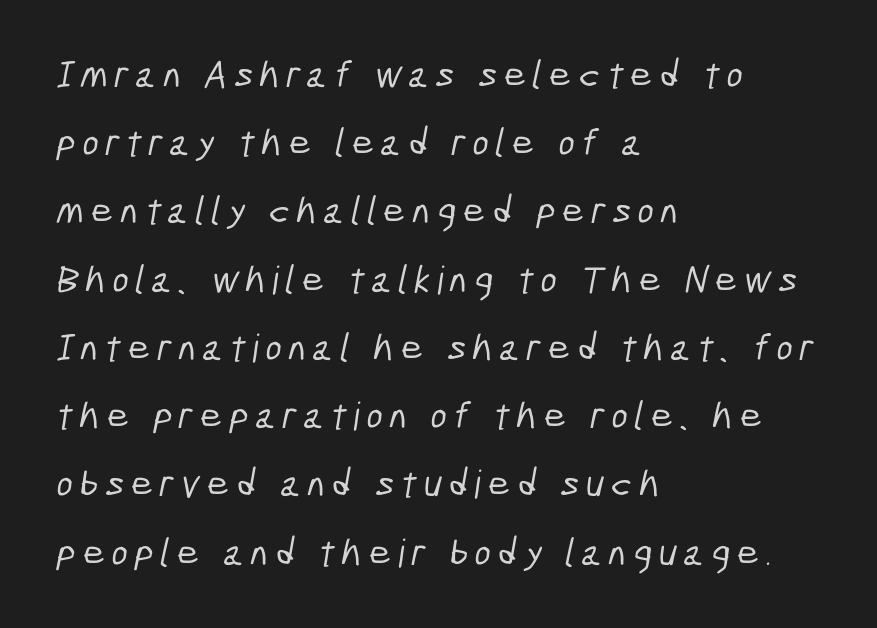
Unlike a traditional serif, this face leaves its strokes unadorned. Teacher's note: observe the even left margin — that is flush-left alignment. Do the characters align in a grid? No, the font is proportional. The gap between lines stays unmarked.
